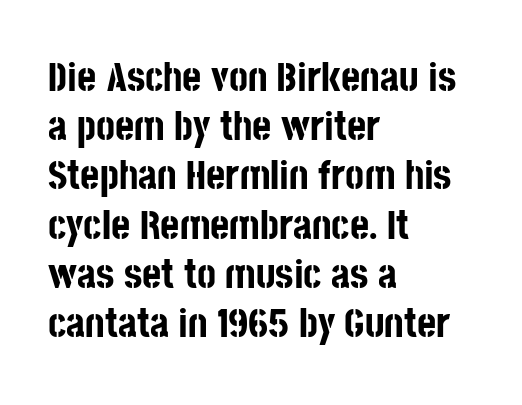
Q: Is the text bold? A: Yes.
Q: Is the text italic (slanted)? A: No, it is upright.
Q: Is the typeface a serif or a sans-serif typeface? A: Sans-serif.
Q: Is the text underlined? A: No.
Q: How is the paragraph aligned? A: Left-aligned.
Q: Is the spacing between letters normal or unusually wide? A: Normal.
Q: Width (condensed, normal, or wide)? A: Condensed.
Q: Stroke contrast? A: Low.
Q: x-height? A: Large.
Q: Monospaced? A: No.
